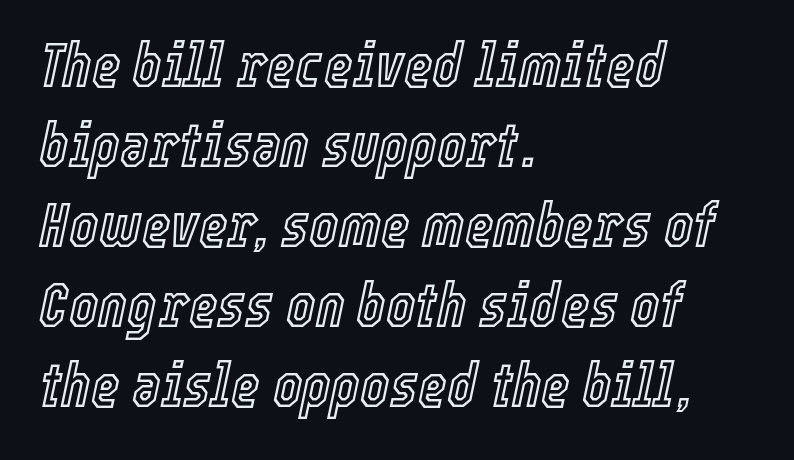
{"italic": "yes", "lean": "right", "slant_degrees": 12, "width": "condensed", "x_height": "medium", "monospaced": "no", "underline": "no", "align": "left", "line_spacing": "normal", "line_spacing_ratio": 1.29, "letter_spacing": "normal", "letter_spacing_em": 0.0, "glyph_px": 62}
